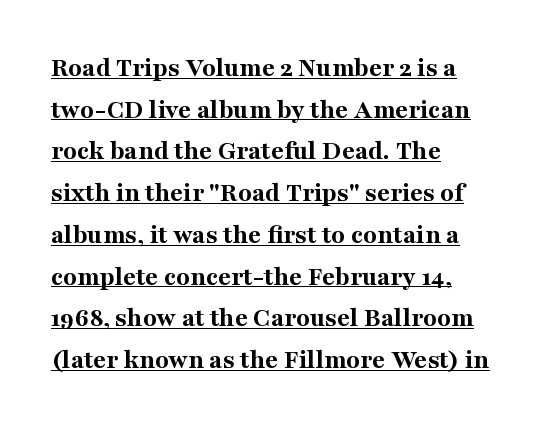
Q: Is the text bold? A: Yes.
Q: Is the text italic (slanted)? A: No, it is upright.
Q: Is the typeface a serif or a sans-serif typeface? A: Serif.
Q: Is the text underlined? A: Yes.
Q: How is the paragraph aligned? A: Left-aligned.
Q: Is the spacing between letters normal or unusually wide? A: Normal.
Q: Is the spacing between lines tight, normal or loose? A: Normal.
Q: Width (condensed, normal, or wide)? A: Normal.
Q: Stroke contrast? A: Medium.
Q: x-height? A: Medium.
Q: Monospaced? A: No.
